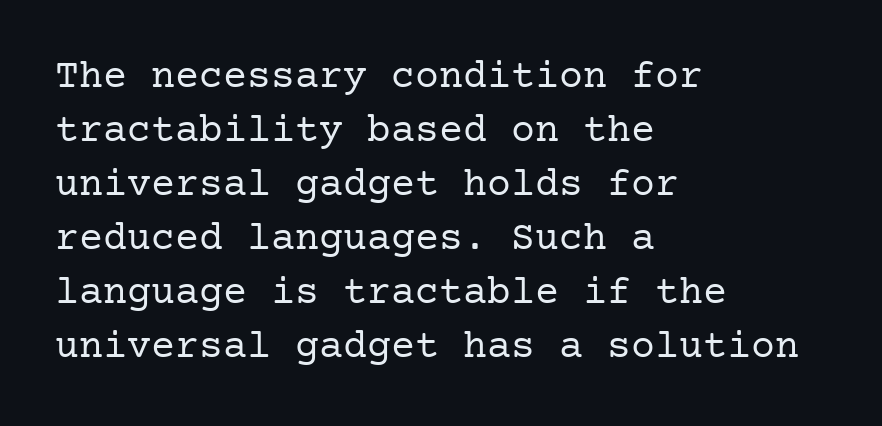
The font family rendered here belongs to the serif group. Posture: straight, roman, zero tilt. Summary of weight: not heavy and not bold. Whoever set this chose a conventional vertical rhythm. The type is set solid horizontally, with unmodified tracking.
